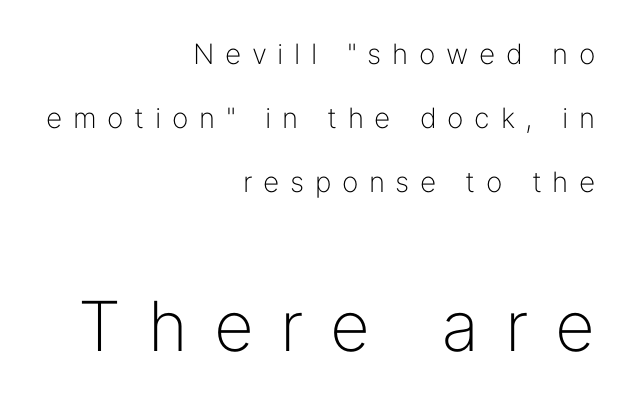
Grotesque or geometric, the face here clearly has no serifs. The letters advance in unequal steps, a hallmark of proportional type. A flush-right, rag-left setting is used for this passage. What's the leading like? Stretched, with rows far apart. A typesetter would mark this as roman, not italic.
